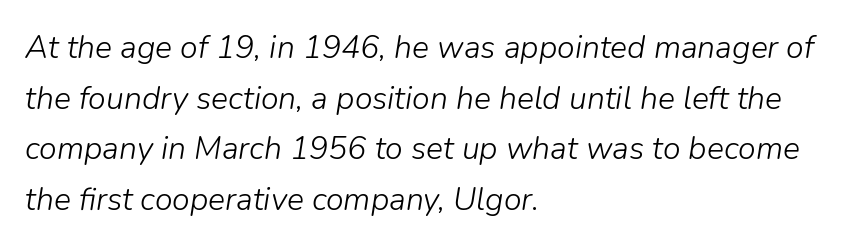
No letter is thick-stroked: the sample isn't bold. Is there much room between lines? A standard amount, neither cramped nor airy. Every character sits at an angle, as italics do. The tracking reads as untouched default to a designer's eye. Bare-footed words on every line. The rendering uses natural spacing where letterforms have individual widths.
